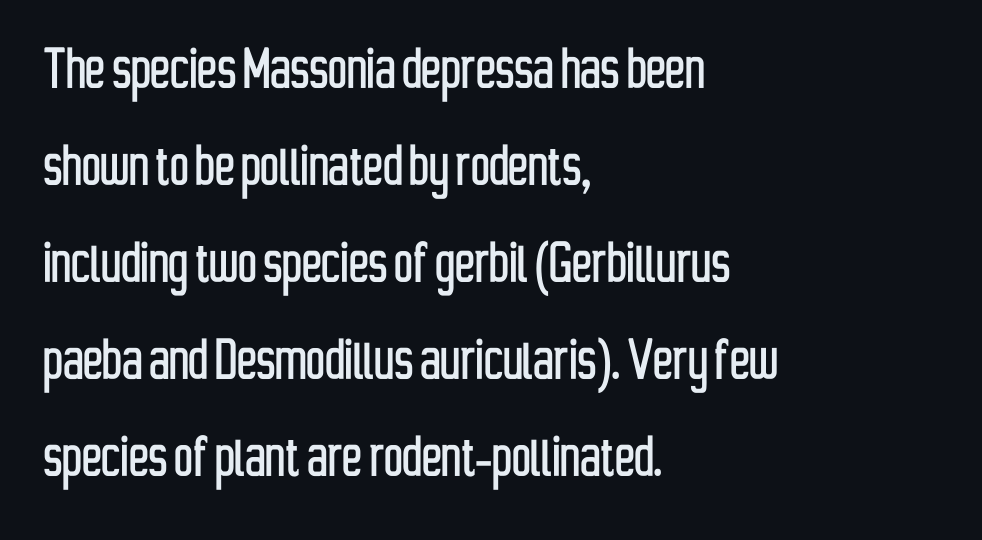
Nope, not italic — everything's standing straight. Look at the tracking — it's just the regular setting, nothing added. A classic flush-left, rag-right setting is used for this passage. Is this a fixed-width face? No — the glyphs have proportional, varying widths. Quick note: interline space is typical. Check under the words: just untouched page.
